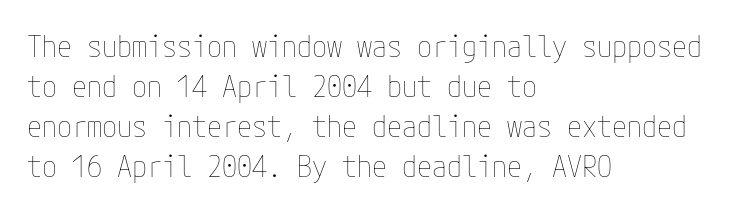
{"italic": "no", "bold": "no", "weight": "thin", "width": "condensed", "stroke_contrast": "low", "x_height": "medium", "underline": "no", "align": "left", "line_spacing": "normal", "line_spacing_ratio": 1.33, "letter_spacing": "normal", "letter_spacing_em": 0.0, "glyph_px": 30}
